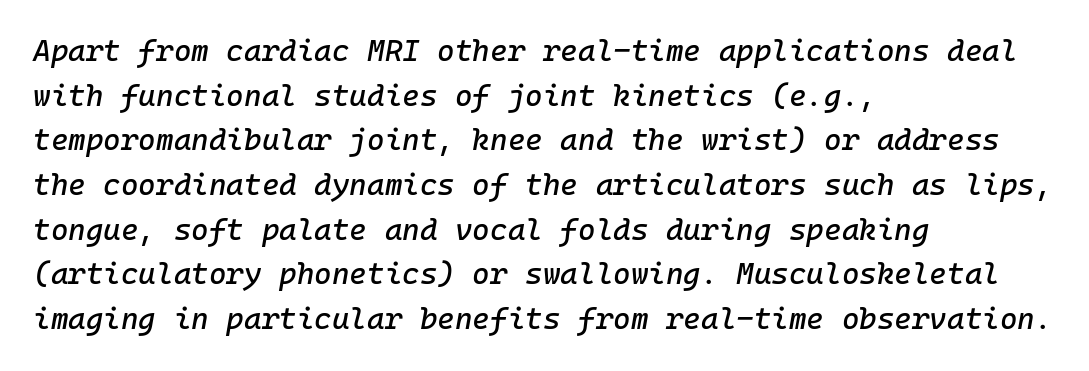
The image shows 30 px text type, italic (leaning right), monospaced; set left-aligned, normal line spacing (1.49x), normal letter spacing, not underlined; low stroke contrast and a medium x-height.
